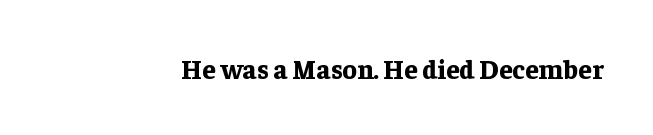
The image shows 27 px bold type, upright; set normal letter spacing, not underlined.
